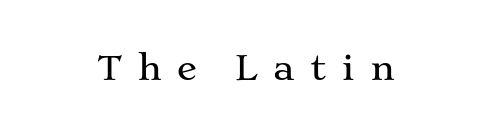
The text block is weighted toward neither margin, spreading evenly from the middle. These lines were composed using upright roman letters. The tracking jumps out immediately: characters are airy and widely separated. Classification — serif. Words float on clear page, feet unadorned. Varying glyph widths throughout — classic text-font behaviour.
